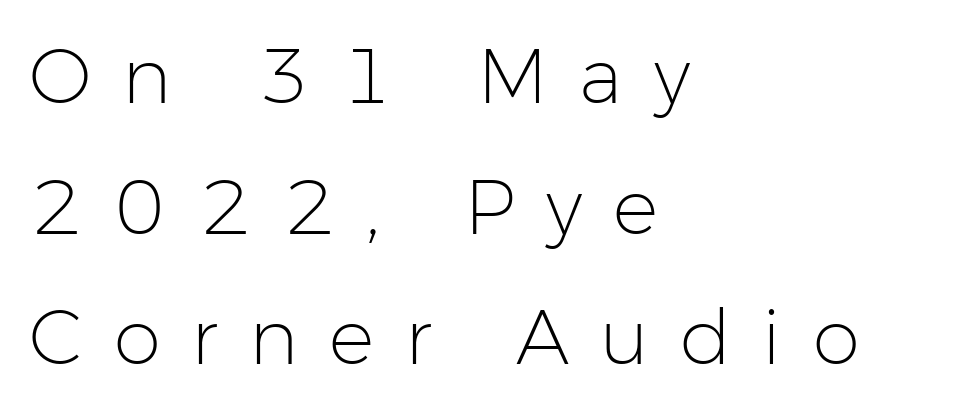
The image shows 76 px light sans-serif type, upright; set left-aligned, line spacing 1.72x, unusually wide letter spacing (+0.41 em), not underlined; low stroke contrast and a medium x-height.
